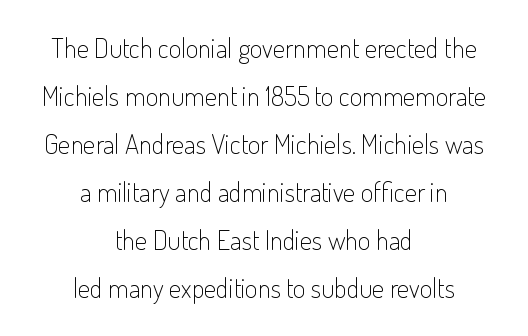
Q: Is the text bold? A: No.
Q: Is the text italic (slanted)? A: No, it is upright.
Q: Is the text underlined? A: No.
Q: How is the paragraph aligned? A: Centered.
Q: Is the spacing between letters normal or unusually wide? A: Normal.
